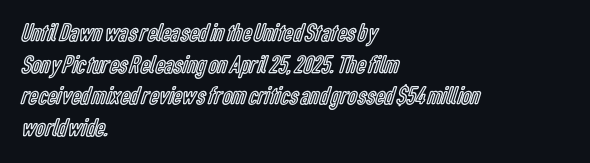
The image shows 26 px text type; set left-aligned, line spacing 1.22x, normal letter spacing, not underlined.
